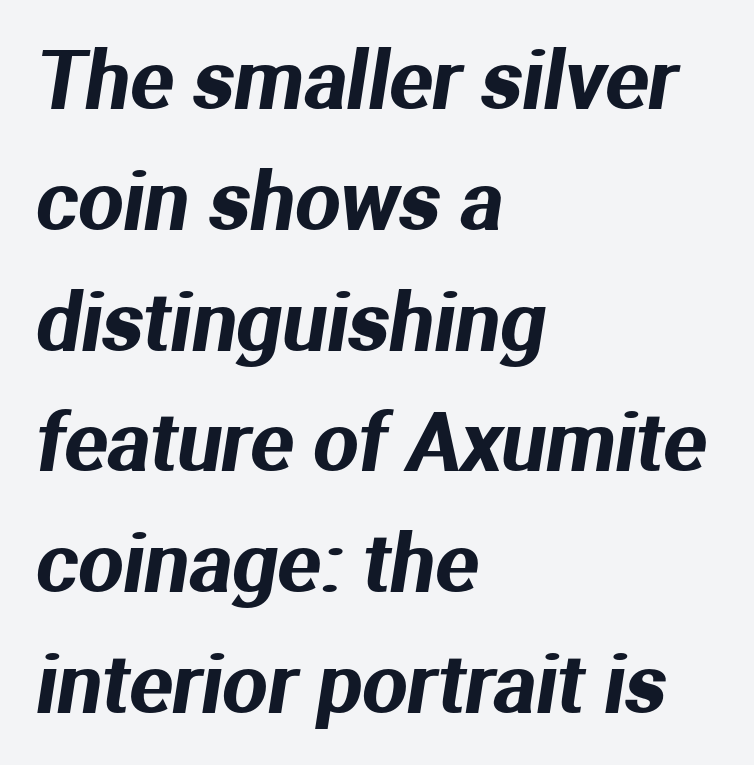
The setting favours the left margin, as ordinary paragraphs usually do. Type without underlining. You could call the tracking neutral — neither tight nor loose. Proportional: the letters do not fall into vertical columns.
